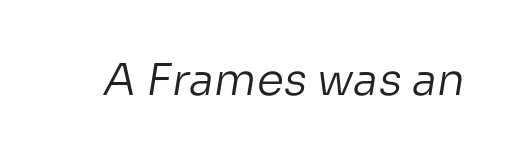
{"serif": "no", "bold": "no", "weight": "regular", "width": "normal", "stroke_contrast": "low", "x_height": "medium", "monospaced": "no", "underline": "no", "letter_spacing": "normal", "letter_spacing_em": 0.0, "glyph_px": 44}
